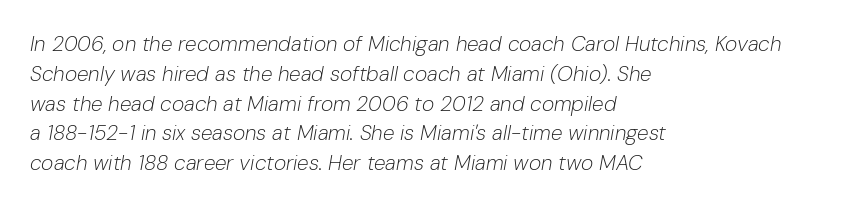
{"italic": "yes", "lean": "right", "slant_degrees": 10, "bold": "no", "underline": "no", "align": "left", "line_spacing": "normal", "line_spacing_ratio": 1.42, "letter_spacing": "normal", "letter_spacing_em": 0.0, "glyph_px": 21}
